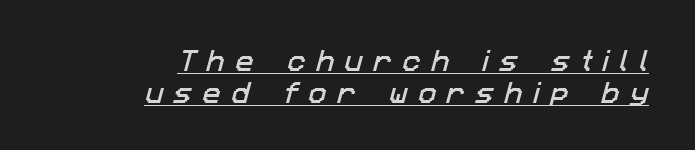
What's the leading like? Ordinary, nothing unusual. Somebody hit Ctrl+U on this one — the words are underlined. Each word looks stretched out because of the extra space between its letters. A student would call this right alignment; a typographer would say flush right, rag left.
